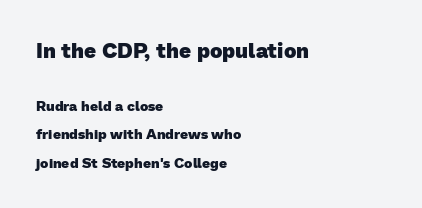
Q: Is the text bold? A: Yes.
Q: Is the text underlined? A: No.
Q: How is the paragraph aligned? A: Left-aligned.
Q: Is the spacing between letters normal or unusually wide? A: Normal.
Q: Is the spacing between lines tight, normal or loose? A: Loose.
Q: Which block of text is set in a larger size, the first (top) or the second (bottom)? A: The first (top) one.
